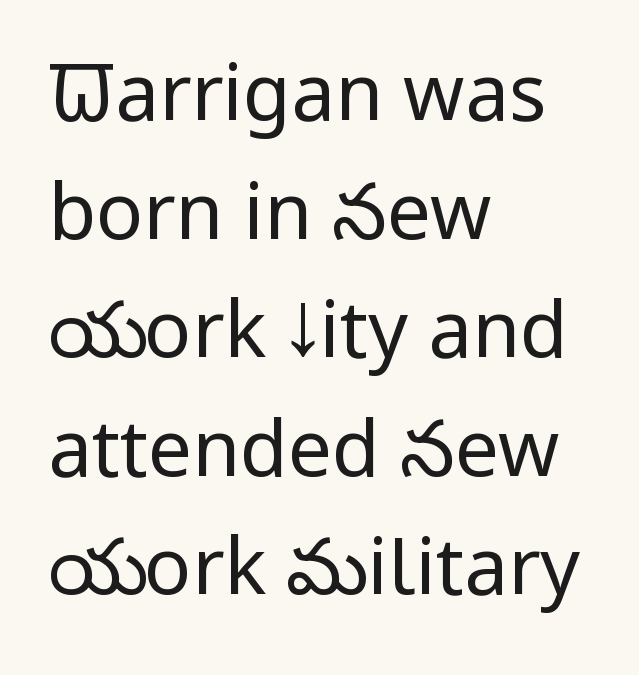
The image shows 78 px regular-weight, condensed sans-serif type, upright; set left-aligned, normal line spacing (1.52x), normal letter spacing, not underlined; low stroke contrast and a large x-height.
